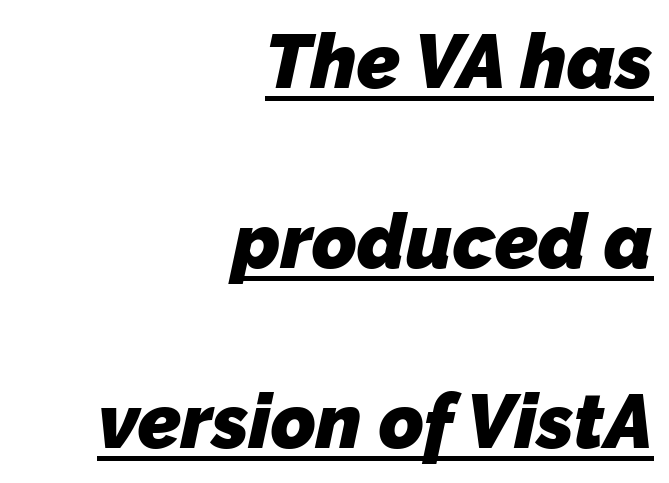
The image shows 76 px heavy sans-serif type; set right-aligned, loose line spacing (2.37x), normal letter spacing, underlined; low stroke contrast and a medium x-height.
